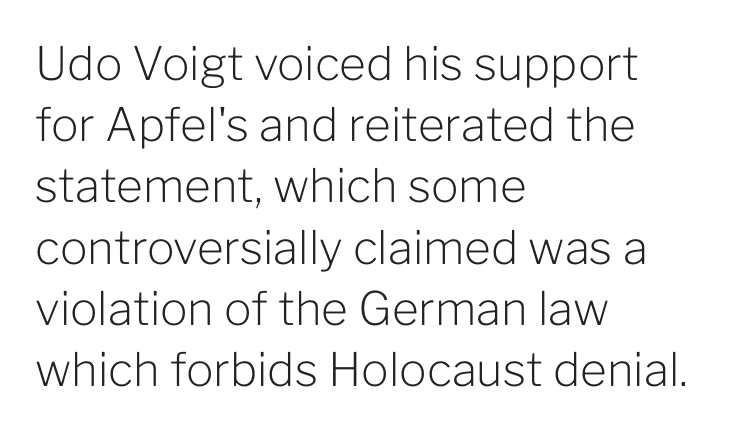
{"serif": "no", "italic": "no", "bold": "no", "weight": "light", "width": "normal", "stroke_contrast": "low", "x_height": "medium", "monospaced": "no", "underline": "no", "align": "left", "line_spacing": "normal", "line_spacing_ratio": 1.33, "letter_spacing": "normal", "letter_spacing_em": 0.0, "glyph_px": 46}
